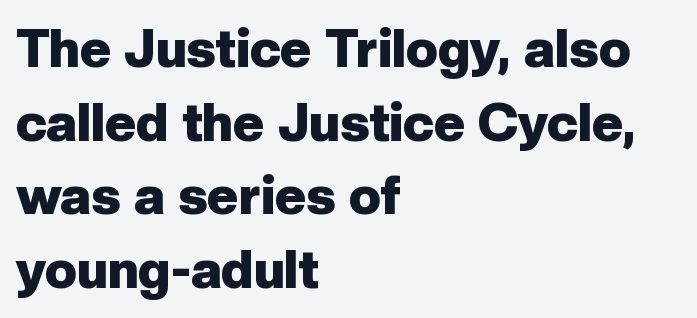
{"serif": "no", "italic": "no", "bold": "yes", "weight": "heavy", "width": "normal", "stroke_contrast": "low", "x_height": "medium", "monospaced": "no", "underline": "no", "align": "left", "line_spacing": "normal", "line_spacing_ratio": 1.39, "letter_spacing": "normal", "letter_spacing_em": 0.0, "glyph_px": 53}
